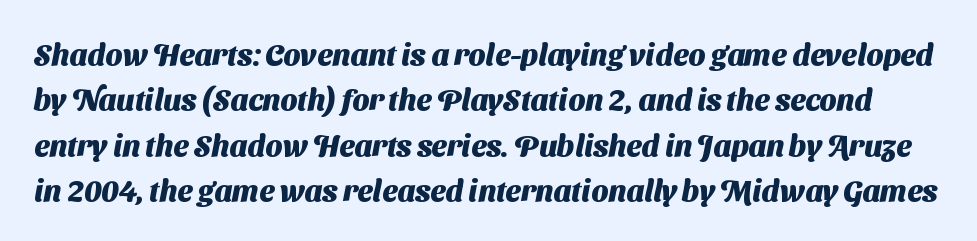
The image shows 30 px heavy sans-serif type; set normal line spacing (1.51x), normal letter spacing, not underlined; medium stroke contrast and a medium x-height.
